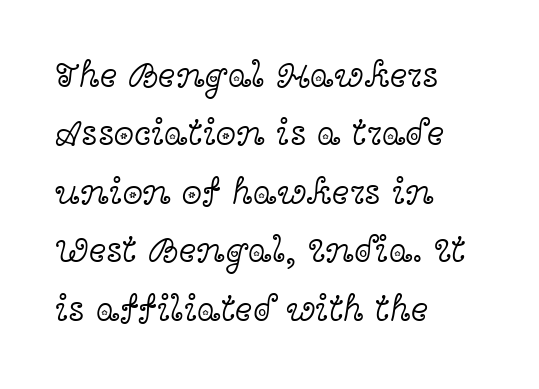
Only glyphs here, with clear space below each row. The passage is arranged the way most books set body copy — flush left. The letters advance in unequal steps, a hallmark of proportional type.
